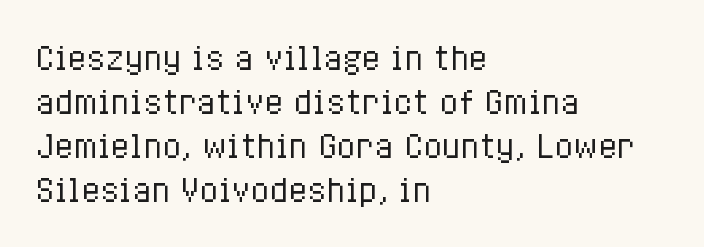
{"italic": "no", "bold": "no", "weight": "regular", "width": "condensed", "stroke_contrast": "low", "x_height": "medium", "monospaced": "no", "underline": "no", "align": "left", "line_spacing": "normal", "line_spacing_ratio": 1.42, "letter_spacing": "normal", "letter_spacing_em": 0.0, "glyph_px": 31}
